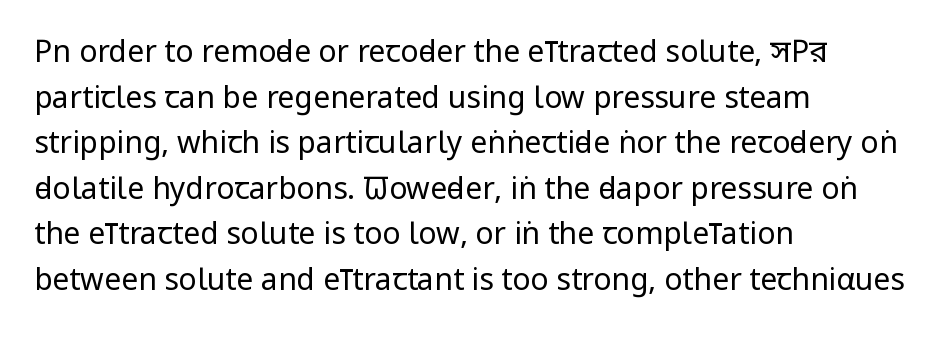
Words appear dense and cohesive because spacing is normal. Typeset ragged right — the left edge is the straight one. No heavy texture on the line: the type isn't bold. The rendering uses natural spacing where letterforms have individual widths. Do the letters lean? They stand straight. Leading: standard.
